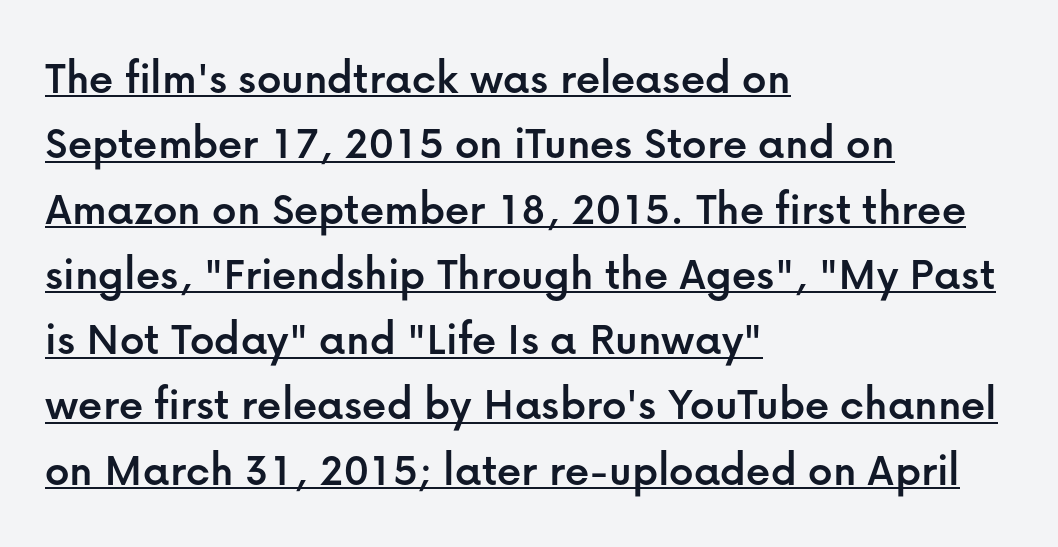
{"serif": "no", "italic": "no", "width": "normal", "stroke_contrast": "low", "x_height": "medium", "monospaced": "no", "underline": "yes", "align": "left", "line_spacing": "normal", "line_spacing_ratio": 1.36, "letter_spacing": "normal", "letter_spacing_em": 0.0, "glyph_px": 48}
